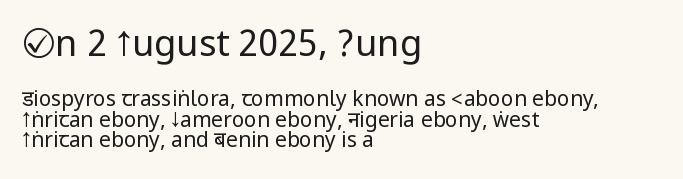
{"serif": "no", "italic": "no", "bold": "no", "weight": "regular", "width": "condensed", "stroke_contrast": "low", "underline": "no", "align": "left", "line_spacing": "tight", "line_spacing_ratio": 0.98, "letter_spacing": "normal", "letter_spacing_em": 0.0, "larger_block": "first", "size_ratio": 1.71, "glyph_px": 36}
